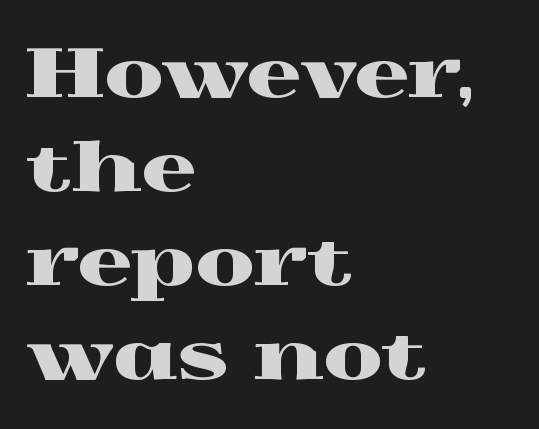
{"serif": "yes", "italic": "no", "width": "wide", "x_height": "medium", "monospaced": "no", "underline": "no", "align": "left", "line_spacing": "normal", "line_spacing_ratio": 1.38, "letter_spacing": "normal", "letter_spacing_em": 0.0, "glyph_px": 68}
